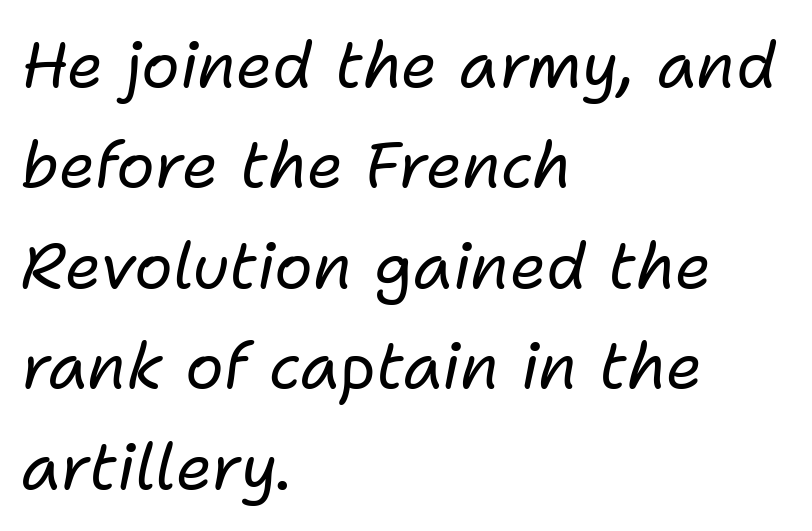
{"italic": "yes", "lean": "right", "slant_degrees": 11, "bold": "no", "weight": "regular", "width": "normal", "stroke_contrast": "low", "x_height": "medium", "monospaced": "no", "underline": "no", "align": "left", "line_spacing": "normal", "line_spacing_ratio": 1.57, "letter_spacing": "normal", "letter_spacing_em": 0.0, "glyph_px": 64}
